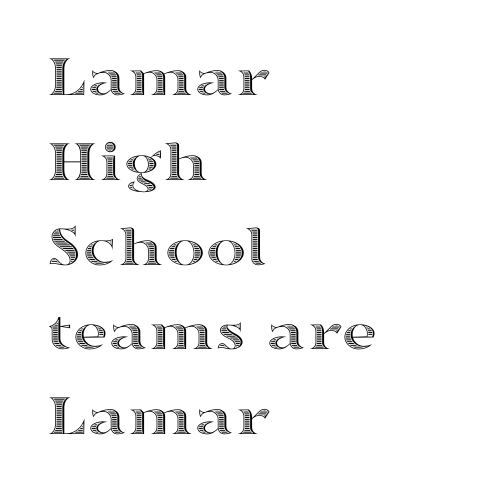
The image shows 61 px wide type, upright; set left-aligned, normal line spacing (1.39x), normal letter spacing, not underlined; a medium x-height.
